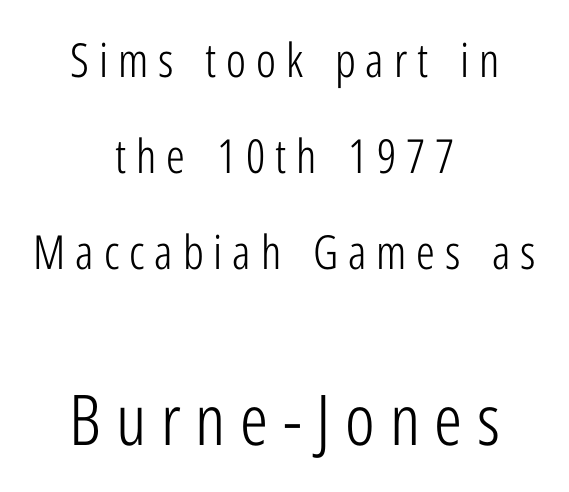
Does the type have serifs? No, each stem ends abruptly. Plain, unruled lines of type. Tracking value appears strongly positive — letters spread wide. In this sample the second text group is rendered at the bigger scale. Letters have the restrained weight of plain body copy at most.
